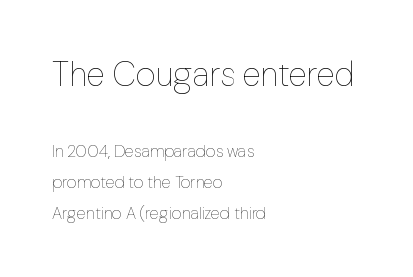
{"italic": "no", "bold": "no", "weight": "thin", "width": "normal", "stroke_contrast": "low", "x_height": "medium", "monospaced": "no", "underline": "no", "align": "left", "line_spacing_ratio": 1.8, "letter_spacing": "normal", "letter_spacing_em": 0.0, "larger_block": "first", "size_ratio": 2.0, "glyph_px": 34}
